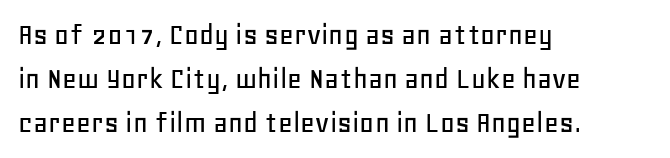
Q: Is the text italic (slanted)? A: No, it is upright.
Q: Is the typeface a serif or a sans-serif typeface? A: Sans-serif.
Q: Is the text underlined? A: No.
Q: How is the paragraph aligned? A: Left-aligned.
Q: Is the spacing between letters normal or unusually wide? A: Normal.
Q: Is the spacing between lines tight, normal or loose? A: Normal.
Q: Width (condensed, normal, or wide)? A: Normal.
Q: Stroke contrast? A: Low.
Q: x-height? A: Large.
Q: Monospaced? A: No.
